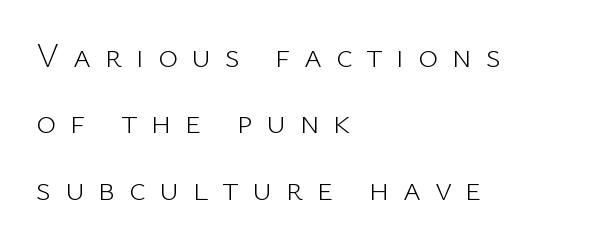
The image shows 34 px light sans-serif type, upright; set left-aligned, loose line spacing (1.95x), unusually wide letter spacing (+0.4 em), not underlined; low stroke contrast and a medium x-height.
